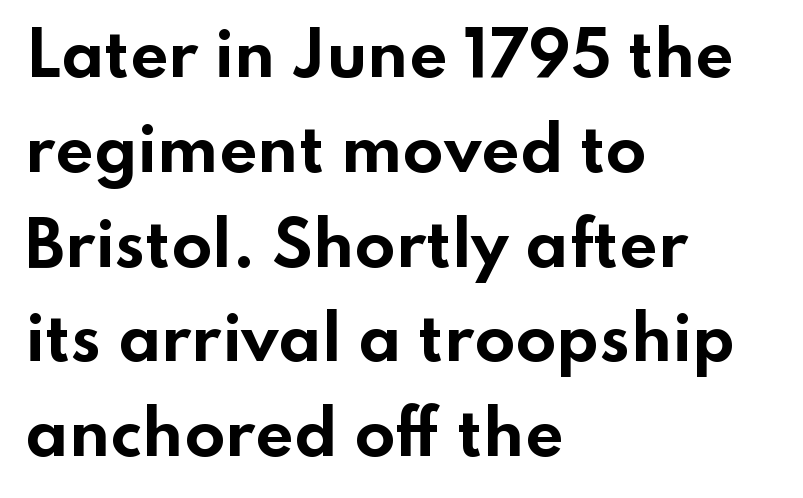
The image shows 60 px bold, wide sans-serif type, upright; set left-aligned, normal line spacing (1.58x), normal letter spacing, not underlined; low stroke contrast and a small x-height.
